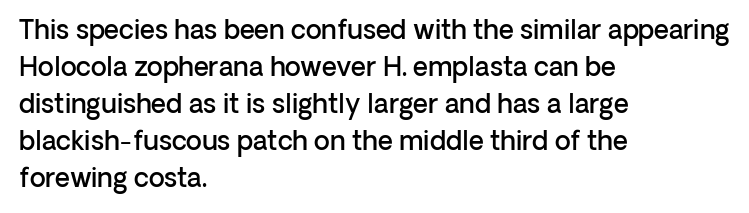
Successive baselines arrive at the customary interval. What weight is shown? A semibold, between regular and bold. The baseline area is clear. Compared with typical body copy, the letter spacing here is the same. When letters stand straight like this, we call the style roman or upright.
